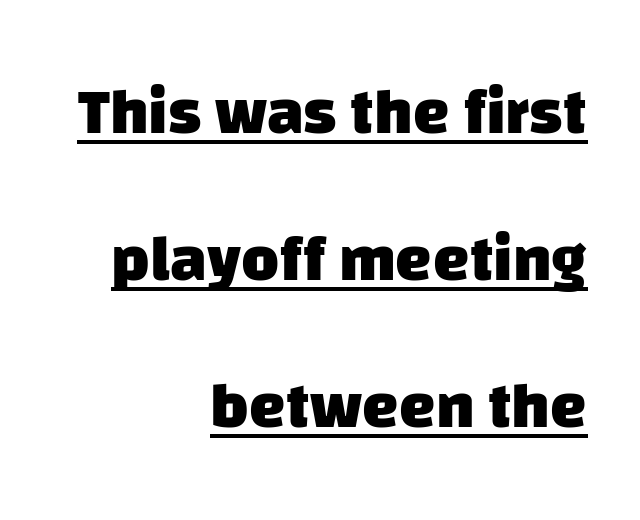
Q: Is the text bold? A: Yes.
Q: Is the typeface a serif or a sans-serif typeface? A: Sans-serif.
Q: Is the text underlined? A: Yes.
Q: How is the paragraph aligned? A: Right-aligned.
Q: Is the spacing between letters normal or unusually wide? A: Normal.
Q: Is the spacing between lines tight, normal or loose? A: Loose.
Q: Width (condensed, normal, or wide)? A: Normal.
Q: Stroke contrast? A: Low.
Q: x-height? A: Large.
Q: Monospaced? A: No.
